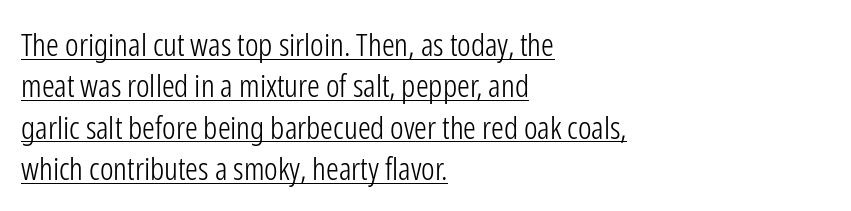
Interline gaps are of average width in this sample. Here the designer chose a conventional face with non-uniform glyph widths. Glyph-to-glyph distance matches everyday printed text. Check the space under the baseline: a stroke is drawn there. Stems here are at most as thick as an everyday book face. You can tell it's not italic because the verticals are truly vertical.
